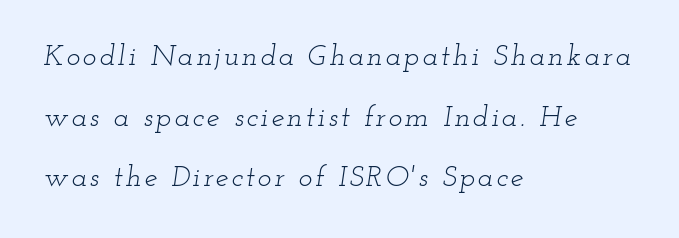
Q: Is the text bold? A: No.
Q: Is the text italic (slanted)? A: Yes, it leans right by about 12 degrees.
Q: Is the typeface a serif or a sans-serif typeface? A: Serif.
Q: Is the text underlined? A: No.
Q: How is the paragraph aligned? A: Left-aligned.
Q: Is the spacing between lines tight, normal or loose? A: Loose.
Q: Width (condensed, normal, or wide)? A: Wide.
Q: Stroke contrast? A: Low.
Q: x-height? A: Small.
Q: Monospaced? A: No.
